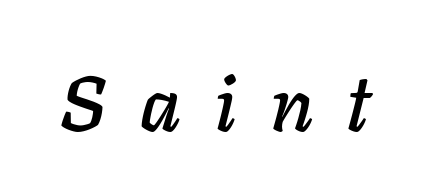
{"italic": "yes", "lean": "right", "slant_degrees": 11, "width": "normal", "stroke_contrast": "low", "x_height": "medium", "monospaced": "no", "underline": "no", "letter_spacing": "wide", "letter_spacing_em": 0.43, "glyph_px": 77}
